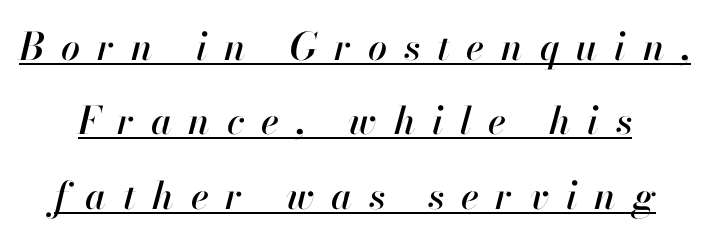
{"italic": "yes", "lean": "right", "slant_degrees": 13, "width": "normal", "stroke_contrast": "high", "x_height": "small", "monospaced": "no", "underline": "yes", "line_spacing": "loose", "line_spacing_ratio": 1.96, "letter_spacing": "wide", "letter_spacing_em": 0.44, "glyph_px": 38}
